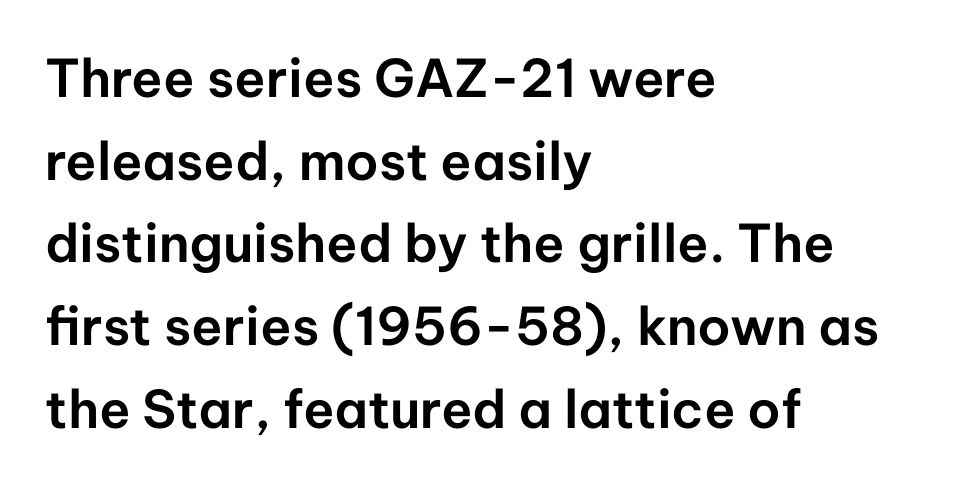
No feet cap the strokes, marking this as sans-serif type. Beneath every word, the page is bare. One-word summary of the alignment: left. Short note: letters normally spaced. How would I describe the line gaps? Plain and ordinary.
